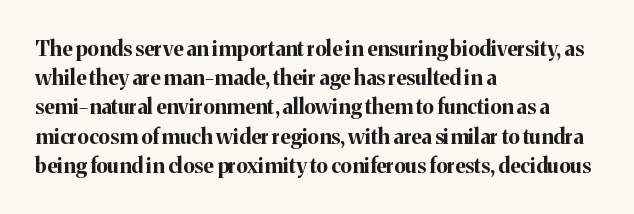
The image shows 21 px bold type, upright; set left-aligned, normal line spacing (1.39x), normal letter spacing, not underlined.
